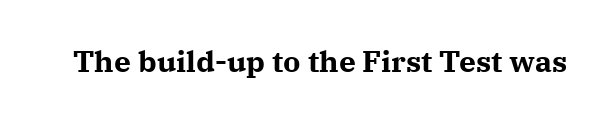
The image shows 30 px bold serif type, upright; set normal letter spacing, not underlined; medium stroke contrast and a medium x-height.
